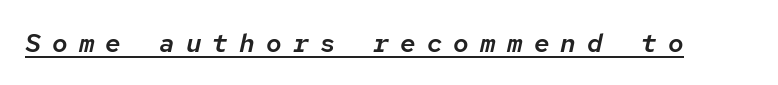
Quick note: italic. This sample carries an underscore along the baseline area. Characters follow at a spacing far wider than the type designer built in.
